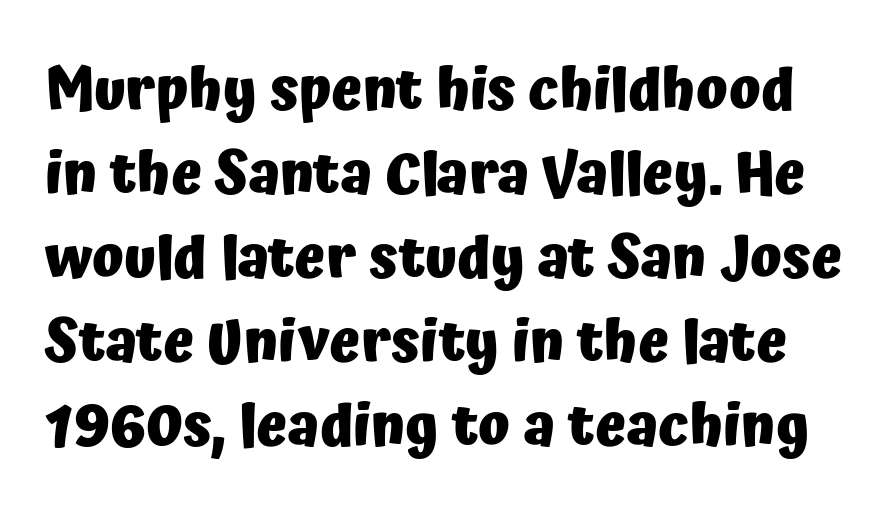
{"serif": "no", "italic": "no", "bold": "yes", "weight": "heavy", "width": "normal", "stroke_contrast": "low", "x_height": "medium", "monospaced": "no", "underline": "no", "line_spacing": "normal", "line_spacing_ratio": 1.45, "letter_spacing": "normal", "letter_spacing_em": 0.0, "glyph_px": 58}
